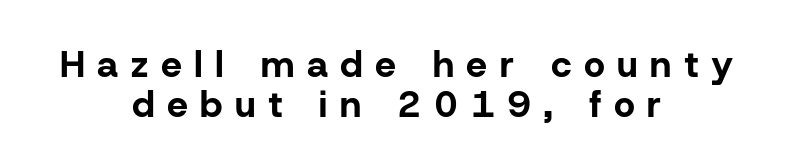
{"serif": "no", "italic": "no", "bold": "yes", "weight": "bold", "width": "normal", "stroke_contrast": "low", "x_height": "medium", "monospaced": "no", "underline": "no", "align": "center", "line_spacing": "tight", "line_spacing_ratio": 1.08, "letter_spacing": "wide", "letter_spacing_em": 0.34, "glyph_px": 37}
